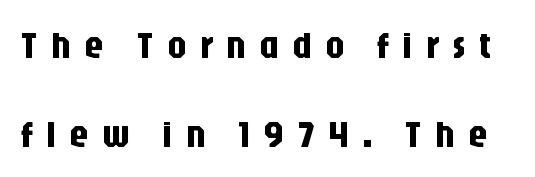
This sample uses a sans-serif face. You could not count columns in this text — the font is proportionally spaced. Notice the wide empty band between every row — that's loose leading. The line texture is sparse and dotted thanks to wide tracking. Upright lettering throughout. Type without underlining.
